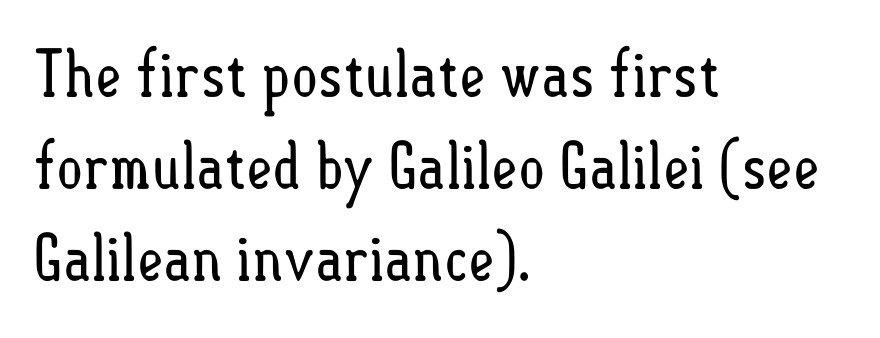
Q: Is the text bold? A: No.
Q: Is the text italic (slanted)? A: No, it is upright.
Q: Is the text underlined? A: No.
Q: How is the paragraph aligned? A: Left-aligned.
Q: Is the spacing between letters normal or unusually wide? A: Normal.
Q: Is the spacing between lines tight, normal or loose? A: Normal.
Q: Width (condensed, normal, or wide)? A: Condensed.
Q: Stroke contrast? A: Low.
Q: x-height? A: Small.
Q: Monospaced? A: No.
